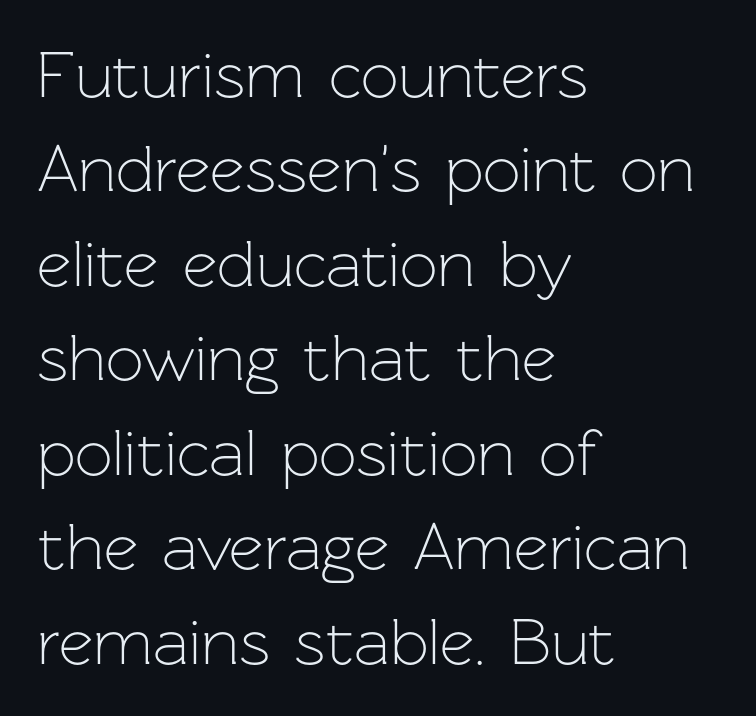
{"serif": "no", "italic": "no", "bold": "no", "weight": "light", "width": "normal", "stroke_contrast": "low", "x_height": "medium", "monospaced": "no", "underline": "no", "align": "left", "line_spacing": "normal", "line_spacing_ratio": 1.41, "letter_spacing": "normal", "letter_spacing_em": 0.0, "glyph_px": 67}
